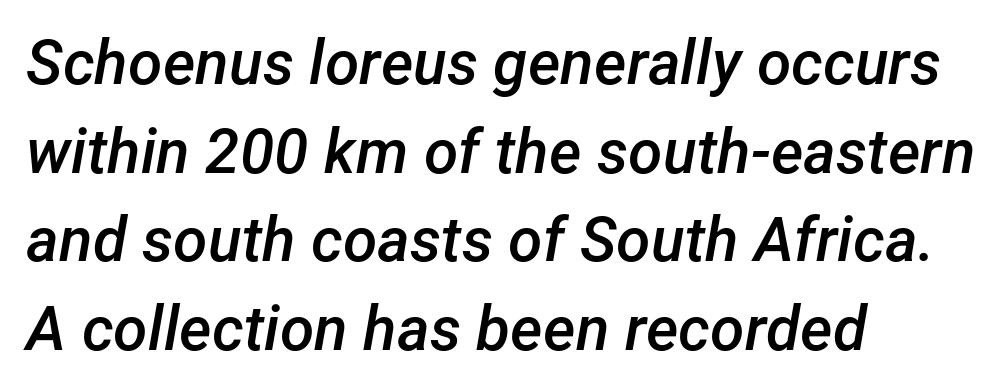
The image shows 62 px semibold type, italic (leaning right); set left-aligned, normal line spacing (1.43x), normal letter spacing, not underlined; low stroke contrast and a medium x-height.
